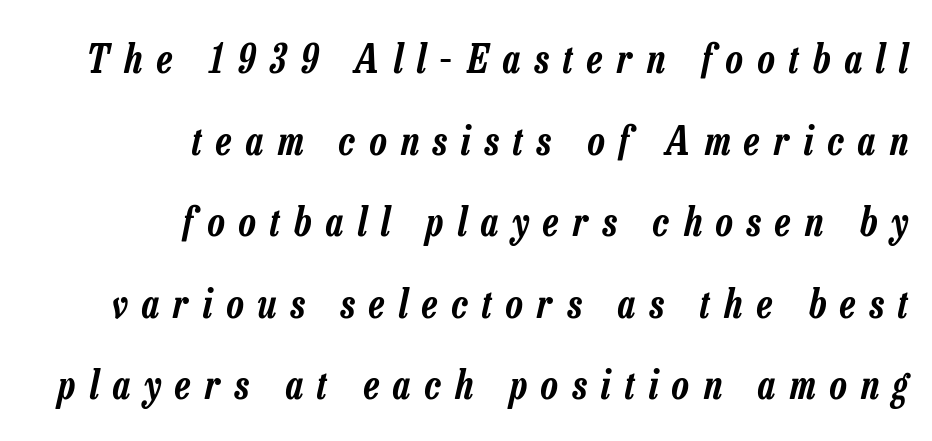
Q: Is the text italic (slanted)? A: Yes, it leans right by about 13 degrees.
Q: Is the text underlined? A: No.
Q: How is the paragraph aligned? A: Right-aligned.
Q: Is the spacing between letters normal or unusually wide? A: Unusually wide.
Q: Is the spacing between lines tight, normal or loose? A: Loose.
Q: Width (condensed, normal, or wide)? A: Condensed.
Q: Stroke contrast? A: Low.
Q: x-height? A: Medium.
Q: Monospaced? A: No.
